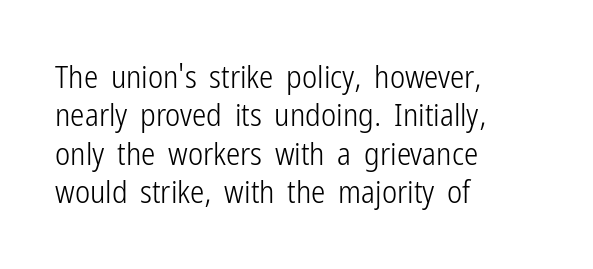
{"serif": "no", "italic": "no", "bold": "no", "weight": "light", "width": "condensed", "stroke_contrast": "low", "x_height": "medium", "monospaced": "no", "underline": "no", "align": "left", "line_spacing_ratio": 1.2, "letter_spacing": "normal", "letter_spacing_em": 0.0, "glyph_px": 32}
